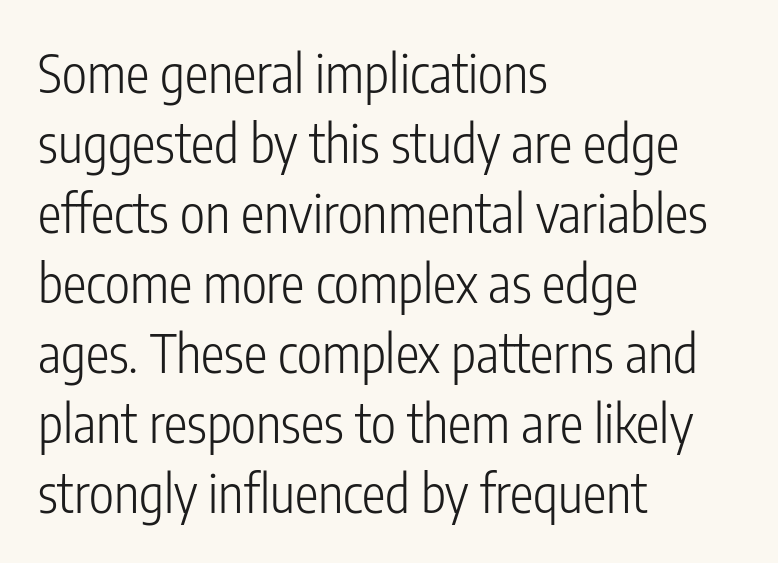
Q: Is the text bold? A: No.
Q: Is the text italic (slanted)? A: No, it is upright.
Q: Is the typeface a serif or a sans-serif typeface? A: Sans-serif.
Q: Is the text underlined? A: No.
Q: How is the paragraph aligned? A: Left-aligned.
Q: Is the spacing between letters normal or unusually wide? A: Normal.
Q: Is the spacing between lines tight, normal or loose? A: Normal.
Q: Width (condensed, normal, or wide)? A: Condensed.
Q: Stroke contrast? A: Low.
Q: x-height? A: Medium.
Q: Monospaced? A: No.
